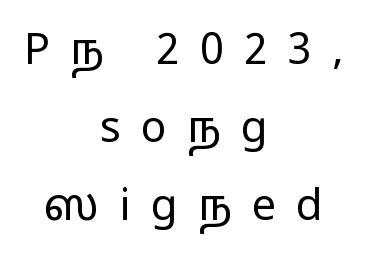
{"serif": "no", "italic": "no", "bold": "no", "weight": "regular", "width": "wide", "stroke_contrast": "low", "x_height": "medium", "monospaced": "no", "underline": "no", "align": "center", "line_spacing_ratio": 1.81, "letter_spacing": "wide", "letter_spacing_em": 0.47, "glyph_px": 43}
